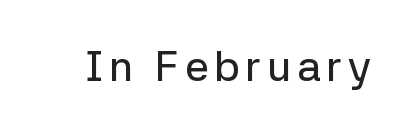
{"serif": "no", "italic": "no", "width": "normal", "stroke_contrast": "low", "x_height": "medium", "monospaced": "no", "underline": "no", "glyph_px": 43}
